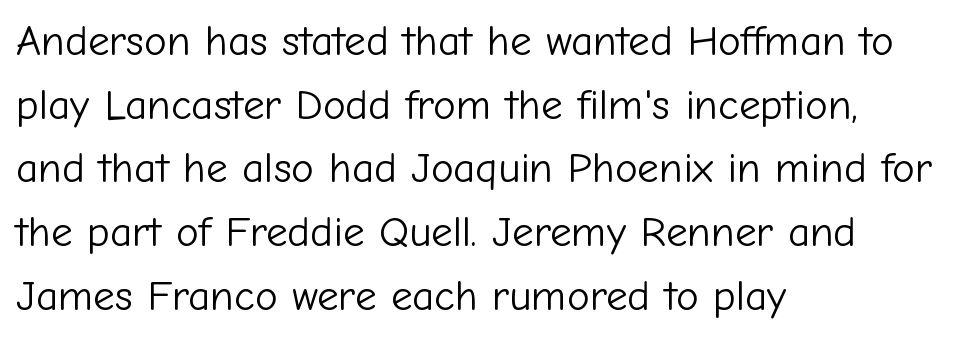
{"serif": "no", "italic": "no", "bold": "no", "weight": "light", "width": "normal", "stroke_contrast": "low", "x_height": "medium", "monospaced": "no", "underline": "no", "align": "left", "line_spacing": "normal", "line_spacing_ratio": 1.48, "letter_spacing": "normal", "letter_spacing_em": 0.0, "glyph_px": 43}
